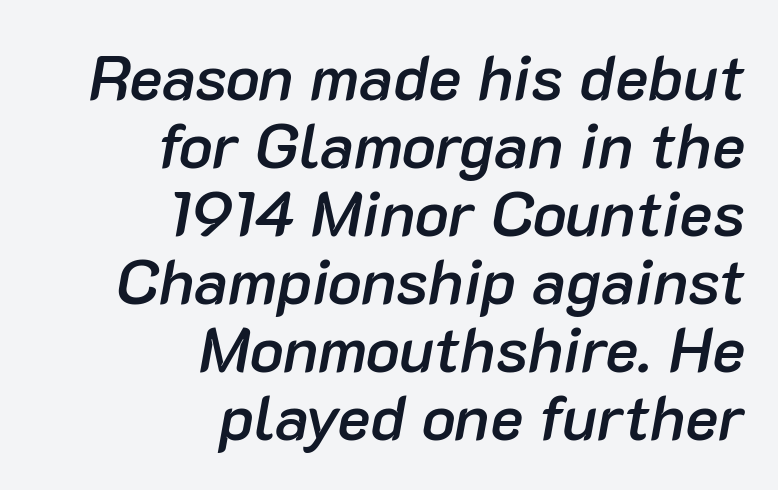
Q: Is the text bold? A: Semi-bold.
Q: Is the text italic (slanted)? A: Yes, it leans right by about 10 degrees.
Q: Is the text underlined? A: No.
Q: How is the paragraph aligned? A: Right-aligned.
Q: Is the spacing between letters normal or unusually wide? A: Normal.
Q: Is the spacing between lines tight, normal or loose? A: Tight.
Q: Width (condensed, normal, or wide)? A: Normal.
Q: Stroke contrast? A: Low.
Q: x-height? A: Medium.
Q: Monospaced? A: No.
